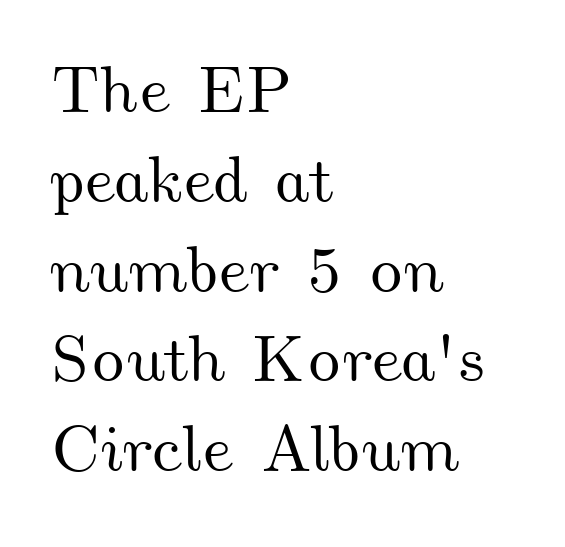
{"width": "wide", "stroke_contrast": "medium", "x_height": "small", "monospaced": "no", "underline": "no", "align": "left", "line_spacing": "normal", "line_spacing_ratio": 1.36, "letter_spacing": "normal", "letter_spacing_em": 0.0, "glyph_px": 66}
